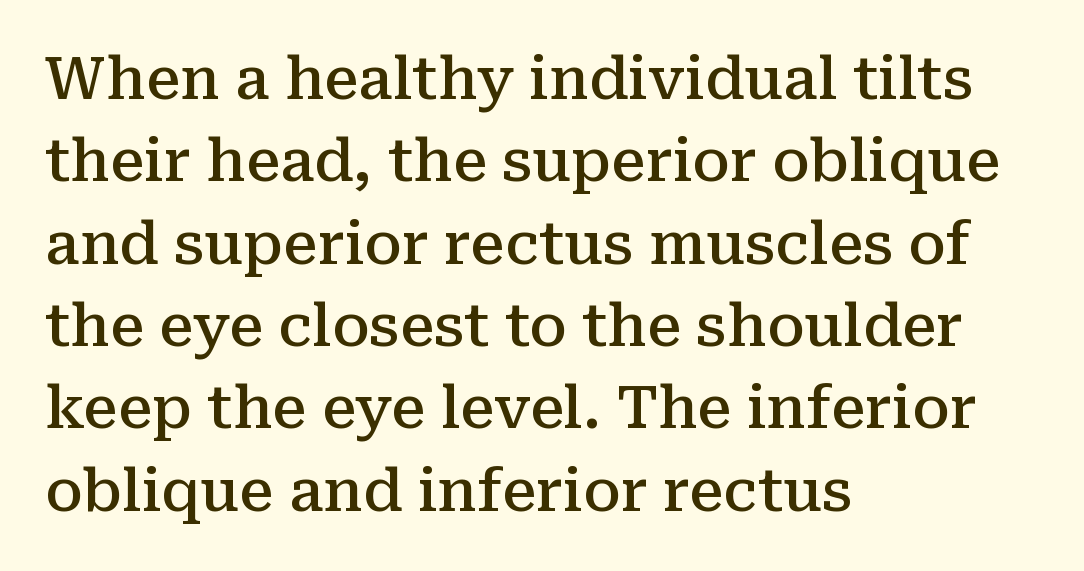
{"serif": "yes", "italic": "no", "bold": "semi", "weight": "semibold", "width": "normal", "stroke_contrast": "medium", "x_height": "medium", "monospaced": "no", "underline": "no", "align": "left", "line_spacing": "normal", "line_spacing_ratio": 1.42, "letter_spacing": "normal", "letter_spacing_em": 0.0, "glyph_px": 58}
